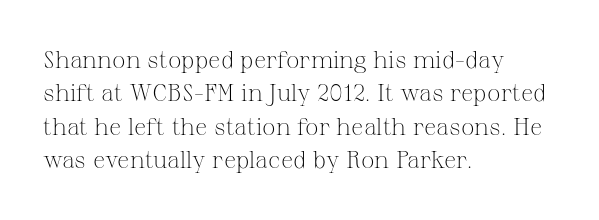
The letterforms sit at book weight or below. Posture: straight, roman, zero tilt. Tracking value appears to be zero — textbook default spacing. The passage shown stacks its lines at a standard gap. Is the block centered? No — it sits flush against the left margin. The foot of each line stays bare and open.
